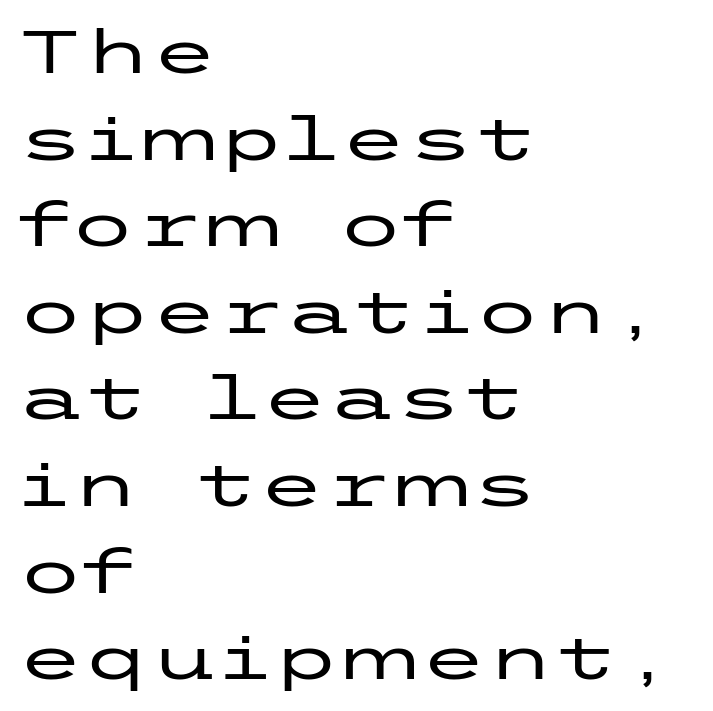
The image shows 61 px wide sans-serif type, upright; set left-aligned, normal line spacing (1.42x), normal letter spacing, not underlined; low stroke contrast and a medium x-height.
